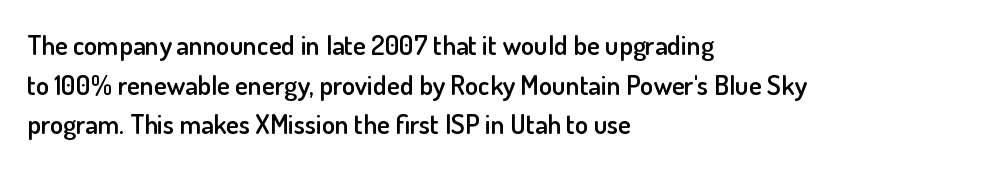
Observe the ordinary spacing: letters are neighbours, not strangers. The font's upright variant was chosen for this text. Letters rest on an invisible, unmarked baseline. The leading is moderate, giving the passage an even texture. The paragraph has a hard left edge and a soft right edge.
